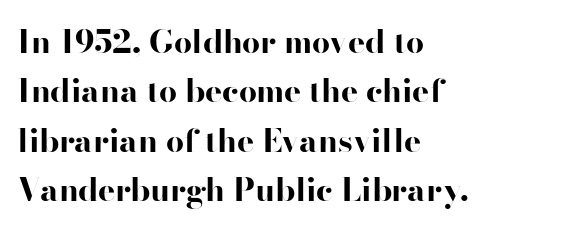
Q: Is the text bold? A: Yes.
Q: Is the text italic (slanted)? A: No, it is upright.
Q: Is the typeface a serif or a sans-serif typeface? A: Sans-serif.
Q: Is the text underlined? A: No.
Q: How is the paragraph aligned? A: Left-aligned.
Q: Is the spacing between letters normal or unusually wide? A: Normal.
Q: Is the spacing between lines tight, normal or loose? A: Normal.
Q: Width (condensed, normal, or wide)? A: Wide.
Q: Stroke contrast? A: High.
Q: x-height? A: Small.
Q: Monospaced? A: No.
